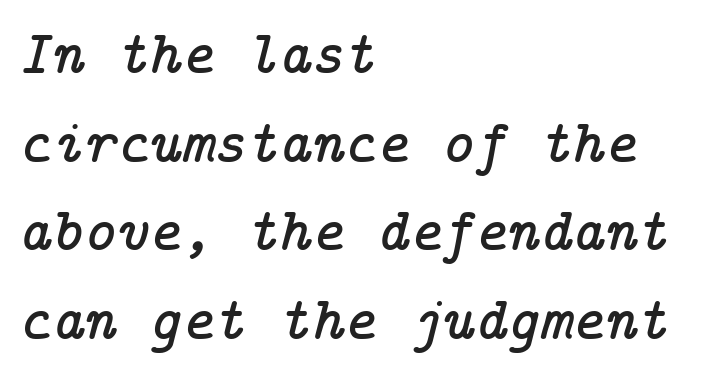
The image shows 62 px serif type, italic (leaning right); set left-aligned, normal line spacing (1.43x), normal letter spacing, not underlined; low stroke contrast and a medium x-height.
